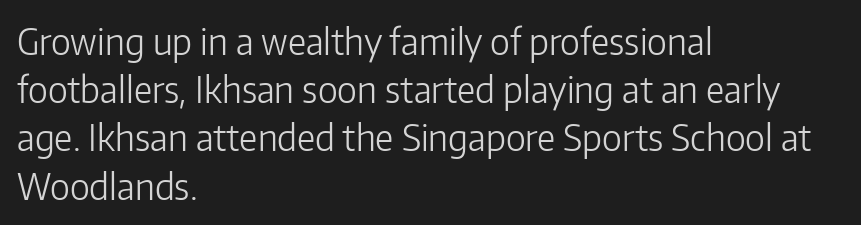
The image shows 36 px light sans-serif type, upright; set left-aligned, normal line spacing (1.34x), normal letter spacing, not underlined; low stroke contrast and a medium x-height.
